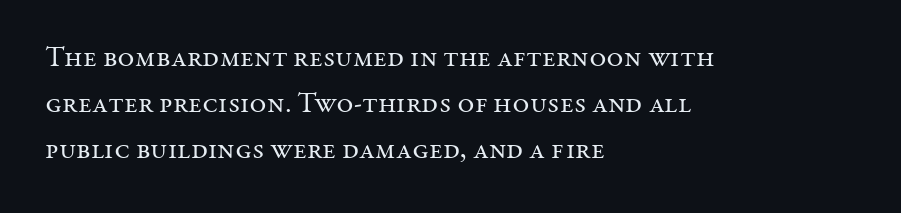
{"serif": "yes", "italic": "no", "bold": "no", "weight": "regular", "width": "normal", "stroke_contrast": "medium", "x_height": "medium", "monospaced": "no", "underline": "no", "align": "left", "line_spacing": "normal", "line_spacing_ratio": 1.59, "letter_spacing": "normal", "letter_spacing_em": 0.0, "glyph_px": 29}
